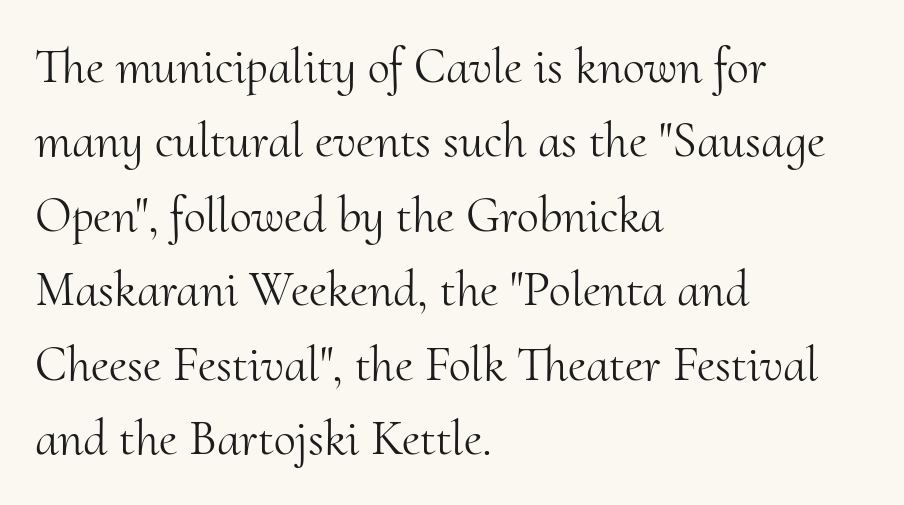
Q: Is the text bold? A: No.
Q: Is the text italic (slanted)? A: No, it is upright.
Q: Is the typeface a serif or a sans-serif typeface? A: Serif.
Q: Is the text underlined? A: No.
Q: How is the paragraph aligned? A: Left-aligned.
Q: Is the spacing between letters normal or unusually wide? A: Normal.
Q: Is the spacing between lines tight, normal or loose? A: Normal.
Q: Width (condensed, normal, or wide)? A: Normal.
Q: Stroke contrast? A: Medium.
Q: x-height? A: Small.
Q: Monospaced? A: No.
